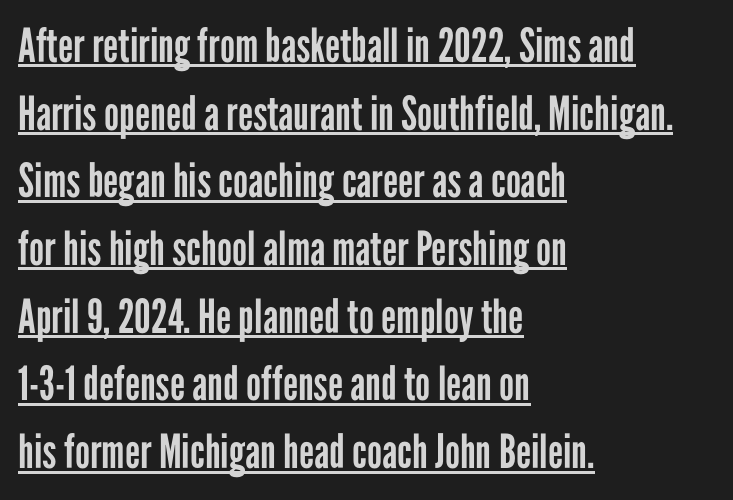
Q: Is the text bold? A: No.
Q: Is the text italic (slanted)? A: No, it is upright.
Q: Is the typeface a serif or a sans-serif typeface? A: Sans-serif.
Q: Is the text underlined? A: Yes.
Q: How is the paragraph aligned? A: Left-aligned.
Q: Is the spacing between letters normal or unusually wide? A: Normal.
Q: Is the spacing between lines tight, normal or loose? A: Normal.
Q: Width (condensed, normal, or wide)? A: Condensed.
Q: Stroke contrast? A: Low.
Q: x-height? A: Medium.
Q: Monospaced? A: No.
